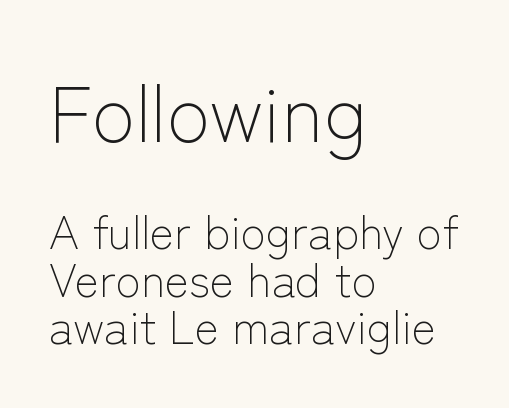
{"serif": "no", "italic": "no", "bold": "no", "weight": "light", "width": "normal", "stroke_contrast": "low", "x_height": "medium", "monospaced": "no", "underline": "no", "align": "left", "line_spacing": "tight", "line_spacing_ratio": 1.03, "letter_spacing": "normal", "letter_spacing_em": 0.0, "larger_block": "first", "size_ratio": 1.74, "glyph_px": 80}
